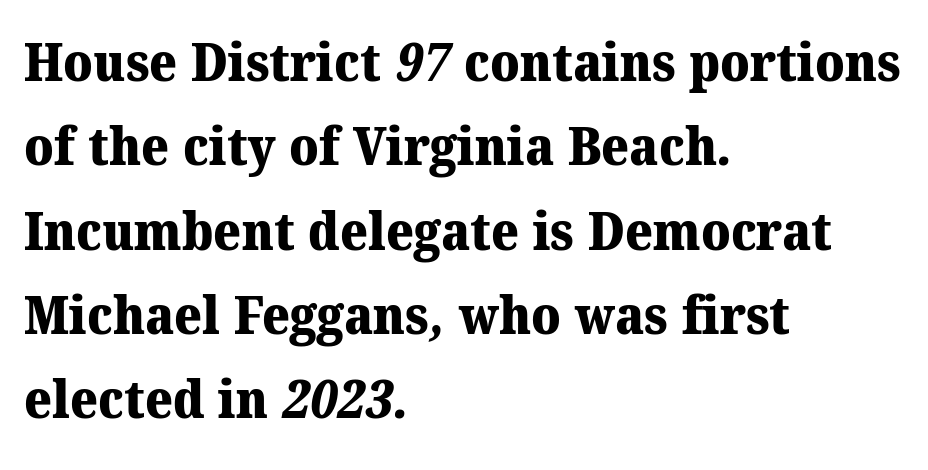
{"serif": "yes", "bold": "yes", "weight": "heavy", "width": "normal", "stroke_contrast": "medium", "x_height": "medium", "monospaced": "no", "underline": "no", "align": "left", "line_spacing": "normal", "line_spacing_ratio": 1.59, "letter_spacing": "normal", "letter_spacing_em": 0.0, "glyph_px": 53}
